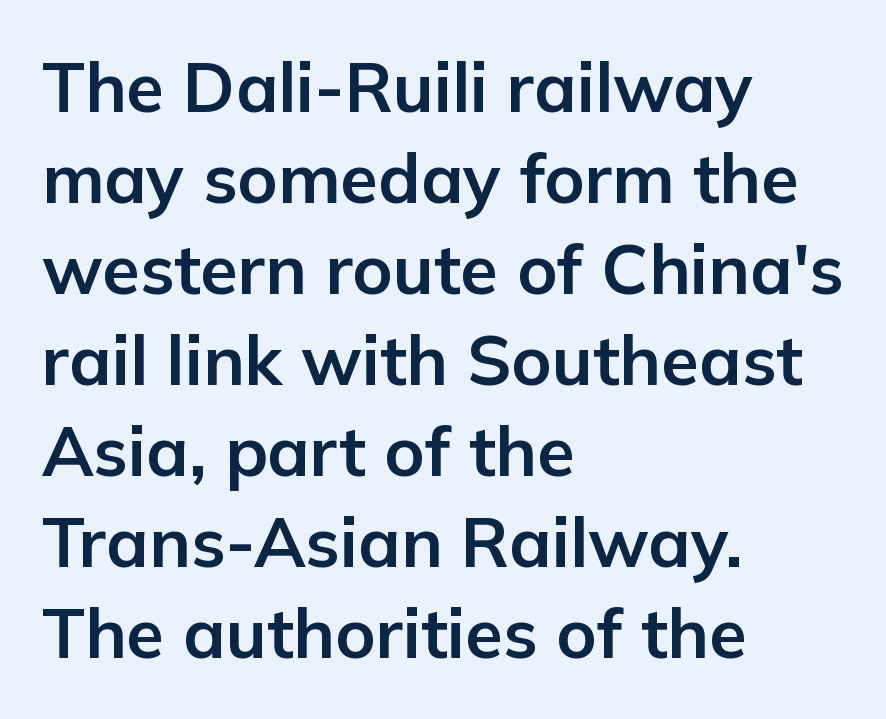
The image shows 69 px bold sans-serif type, upright; set left-aligned, normal line spacing (1.32x), normal letter spacing, not underlined; low stroke contrast and a medium x-height.
